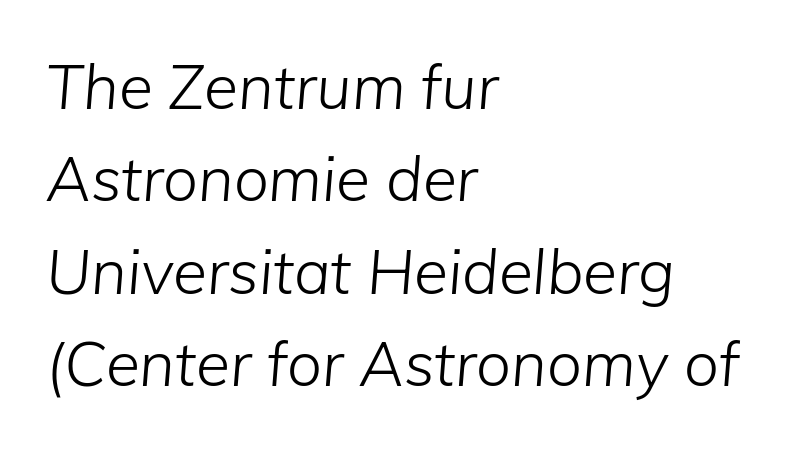
The image shows 62 px light type, italic (leaning right); set left-aligned, normal line spacing (1.49x), normal letter spacing, not underlined; low stroke contrast and a medium x-height.
